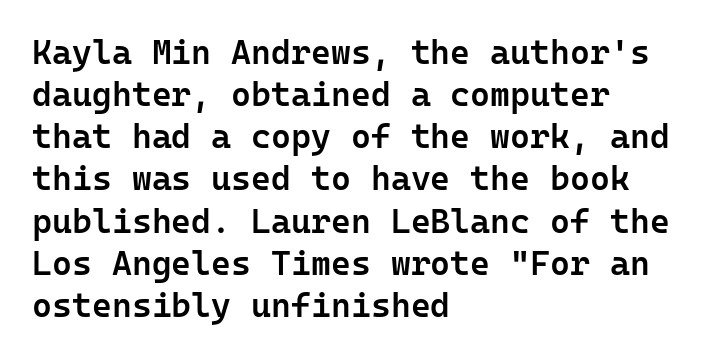
This is the in-between weight designers call semibold or demi. The letters march in equal steps, a hallmark of fixed-pitch type. Nobody drew a line under any word here. The axis of the letterforms is exactly vertical. A sans-serif font was chosen for this passage.
